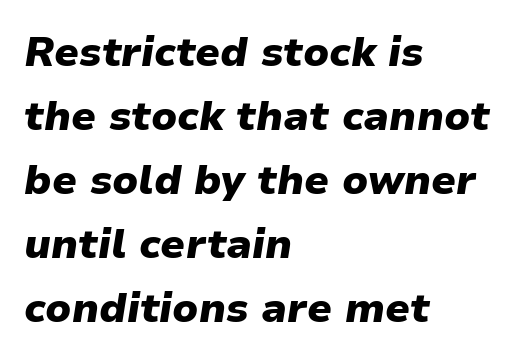
The rows are spaced the way most documents space them. Think of a printed novel: that variable character pitch is what you see here. Designer's note — italics engaged. Does the copy run flush right? No — it runs flush left.
